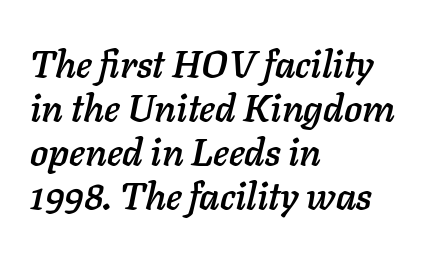
The face used here is rendered with its standard letterfit. The letters are slanted; this is an italic face. Here the designer chose a conventional face with non-uniform glyph widths. The rag falls on the right side of this text block. Honestly, there is no underline to notice here at all.
